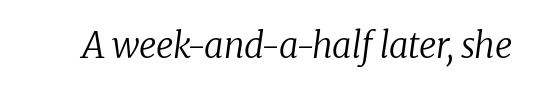
Q: Is the text bold? A: No.
Q: Is the text italic (slanted)? A: Yes, it leans right by about 8 degrees.
Q: Is the typeface a serif or a sans-serif typeface? A: Serif.
Q: Is the text underlined? A: No.
Q: Is the spacing between letters normal or unusually wide? A: Normal.
Q: Width (condensed, normal, or wide)? A: Normal.
Q: Stroke contrast? A: Low.
Q: x-height? A: Medium.
Q: Monospaced? A: No.
